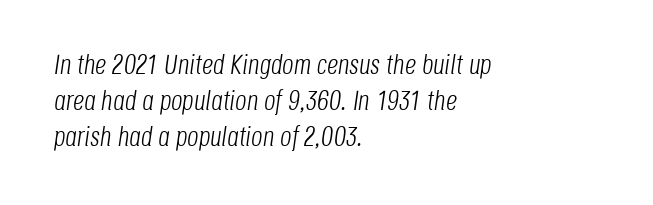
Q: Is the text bold? A: No.
Q: Is the text italic (slanted)? A: Yes, it leans right by about 8 degrees.
Q: Is the text underlined? A: No.
Q: How is the paragraph aligned? A: Left-aligned.
Q: Is the spacing between letters normal or unusually wide? A: Normal.
Q: Is the spacing between lines tight, normal or loose? A: Normal.
Q: Width (condensed, normal, or wide)? A: Condensed.
Q: Stroke contrast? A: Low.
Q: x-height? A: Large.
Q: Monospaced? A: No.
